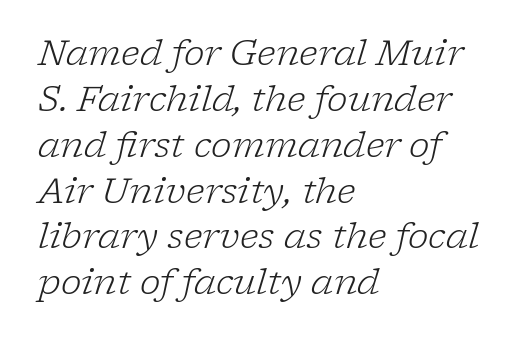
Q: Is the text bold? A: No.
Q: Is the text italic (slanted)? A: Yes, it leans right by about 17 degrees.
Q: Is the typeface a serif or a sans-serif typeface? A: Serif.
Q: Is the text underlined? A: No.
Q: How is the paragraph aligned? A: Left-aligned.
Q: Is the spacing between letters normal or unusually wide? A: Normal.
Q: Is the spacing between lines tight, normal or loose? A: Normal.
Q: Width (condensed, normal, or wide)? A: Normal.
Q: Stroke contrast? A: Low.
Q: x-height? A: Medium.
Q: Monospaced? A: No.
